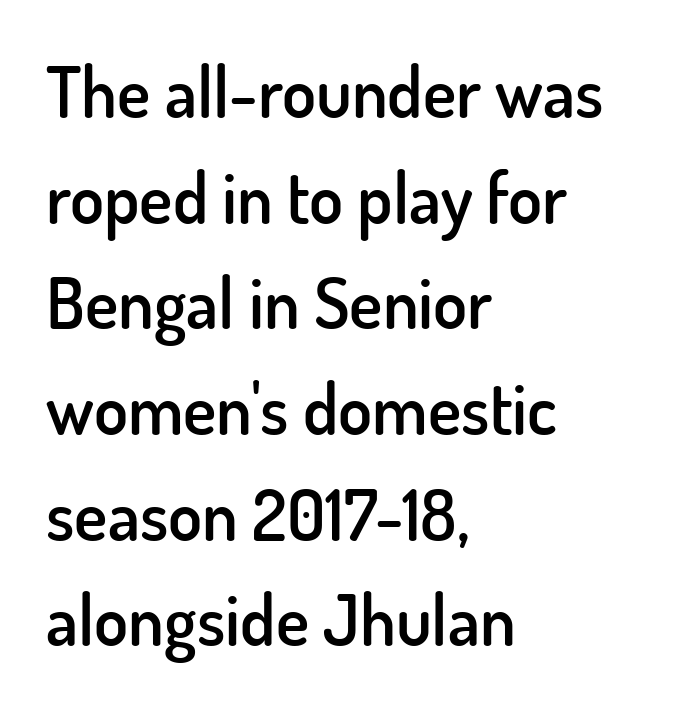
Q: Is the text bold? A: Semi-bold.
Q: Is the text italic (slanted)? A: No, it is upright.
Q: Is the typeface a serif or a sans-serif typeface? A: Sans-serif.
Q: Is the text underlined? A: No.
Q: How is the paragraph aligned? A: Left-aligned.
Q: Is the spacing between letters normal or unusually wide? A: Normal.
Q: Is the spacing between lines tight, normal or loose? A: Normal.
Q: Width (condensed, normal, or wide)? A: Normal.
Q: Stroke contrast? A: Low.
Q: x-height? A: Small.
Q: Monospaced? A: No.
